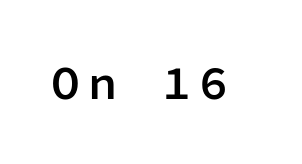
Q: Is the text bold? A: Semi-bold.
Q: Is the text italic (slanted)? A: No, it is upright.
Q: Is the typeface a serif or a sans-serif typeface? A: Sans-serif.
Q: Is the text underlined? A: No.
Q: Width (condensed, normal, or wide)? A: Normal.
Q: Stroke contrast? A: Low.
Q: x-height? A: Medium.
Q: Monospaced? A: Yes.
